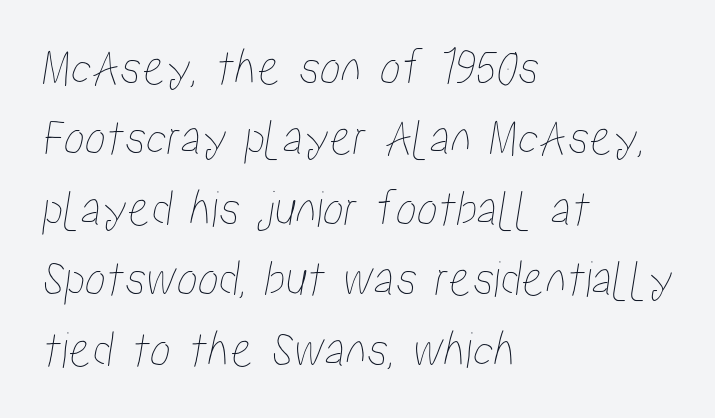
Underline: absent. These lines are rendered in a variable-pitch font. Compared with a centered layout, this one pins lines to the left instead. Does the leading feel generous? No, just average.
